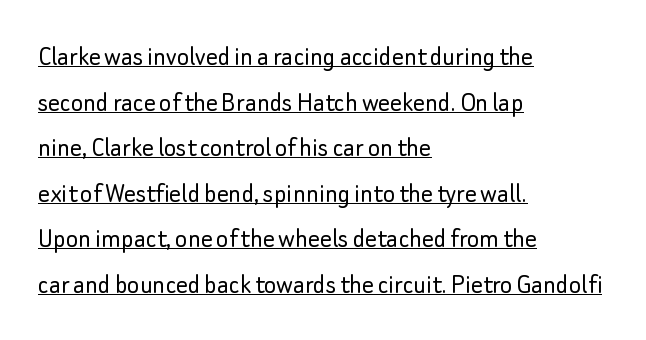
Q: Is the text bold? A: No.
Q: Is the text italic (slanted)? A: No, it is upright.
Q: Is the typeface a serif or a sans-serif typeface? A: Sans-serif.
Q: Is the text underlined? A: Yes.
Q: How is the paragraph aligned? A: Left-aligned.
Q: Is the spacing between letters normal or unusually wide? A: Normal.
Q: Is the spacing between lines tight, normal or loose? A: Normal.
Q: Width (condensed, normal, or wide)? A: Normal.
Q: Stroke contrast? A: Low.
Q: x-height? A: Small.
Q: Monospaced? A: No.
